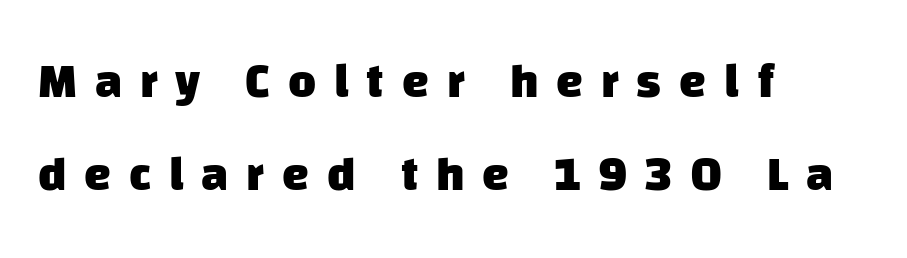
Q: Is the text bold? A: Yes.
Q: Is the typeface a serif or a sans-serif typeface? A: Sans-serif.
Q: Is the text underlined? A: No.
Q: How is the paragraph aligned? A: Left-aligned.
Q: Is the spacing between letters normal or unusually wide? A: Unusually wide.
Q: Is the spacing between lines tight, normal or loose? A: Loose.
Q: Width (condensed, normal, or wide)? A: Normal.
Q: Stroke contrast? A: Low.
Q: x-height? A: Large.
Q: Monospaced? A: No.
